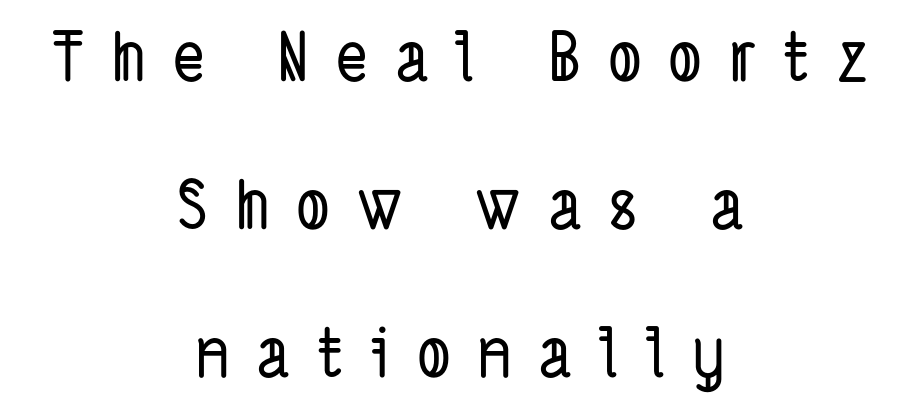
The face used here is a sans, in the tradition of grotesques and geometrics. What's the leading like? Stretched, with rows far apart. No word sits above an underline. The type is letterspaced generously, with wide tracking. Looks like regular typesetting: each glyph gets only the width it needs.
